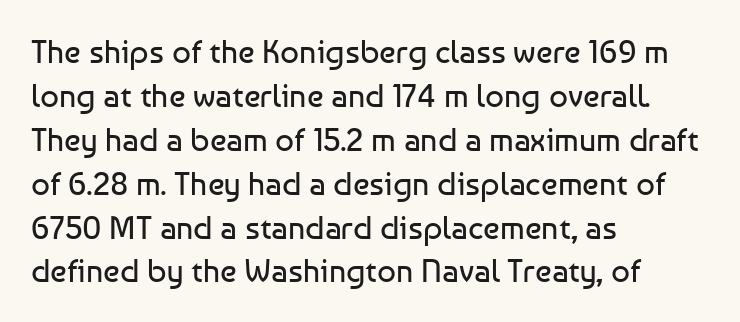
The image shows 33 px regular-weight sans-serif type, upright; set left-aligned, normal line spacing (1.33x), normal letter spacing, not underlined; low stroke contrast and a medium x-height.
